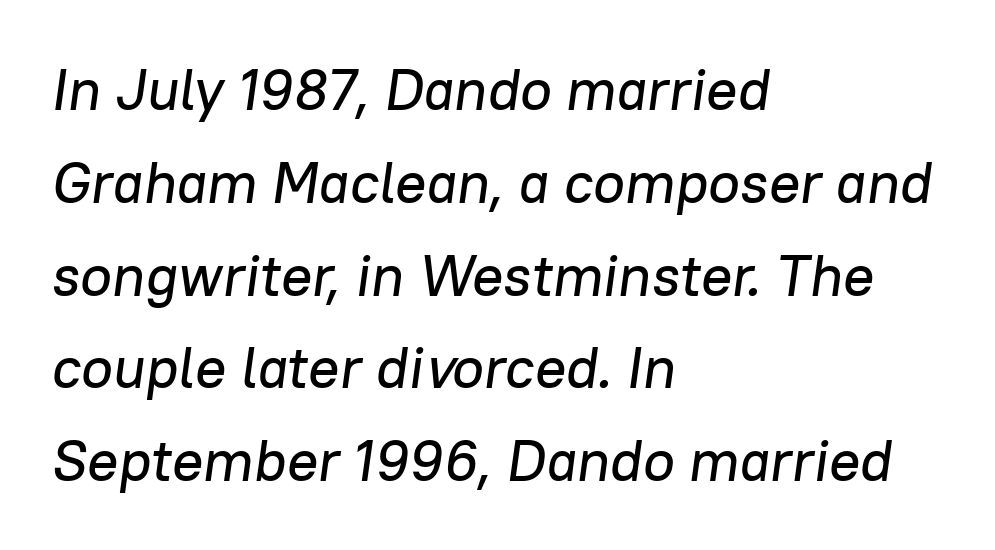
The image shows 58 px text type, italic (leaning right); set left-aligned, normal line spacing (1.6x), normal letter spacing, not underlined; low stroke contrast and a medium x-height.
